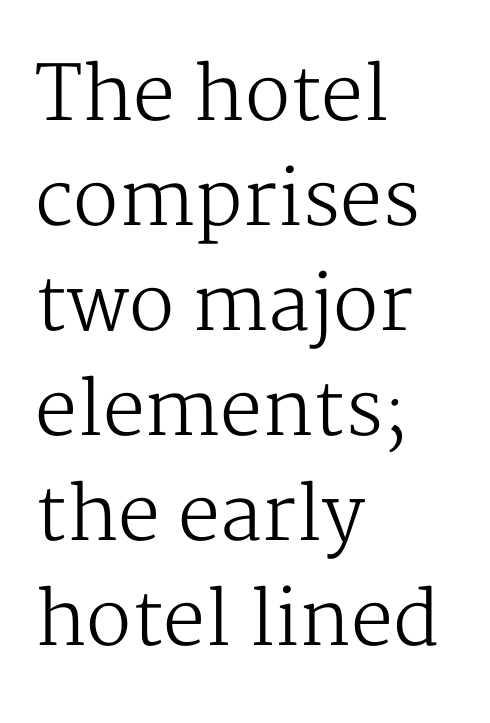
{"serif": "yes", "italic": "no", "bold": "no", "weight": "regular", "width": "normal", "stroke_contrast": "medium", "x_height": "medium", "monospaced": "no", "underline": "no", "align": "left", "line_spacing": "normal", "line_spacing_ratio": 1.4, "letter_spacing": "normal", "letter_spacing_em": 0.0, "glyph_px": 75}
